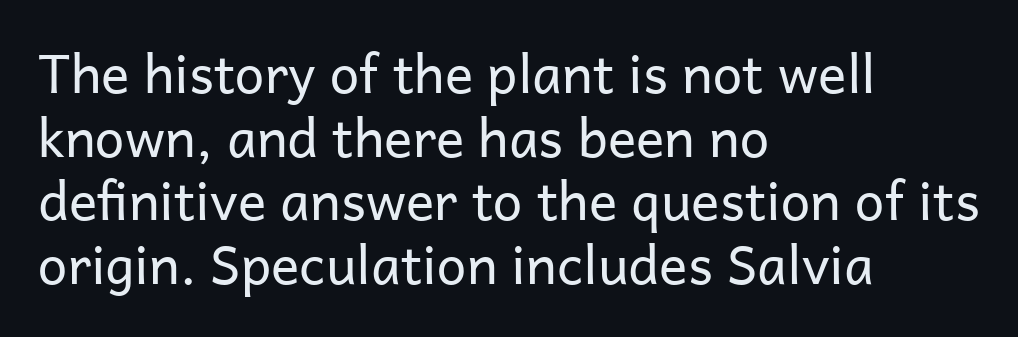
The image shows 53 px regular-weight sans-serif type, upright; set left-aligned, line spacing 1.2x, normal letter spacing, not underlined; low stroke contrast and a medium x-height.
